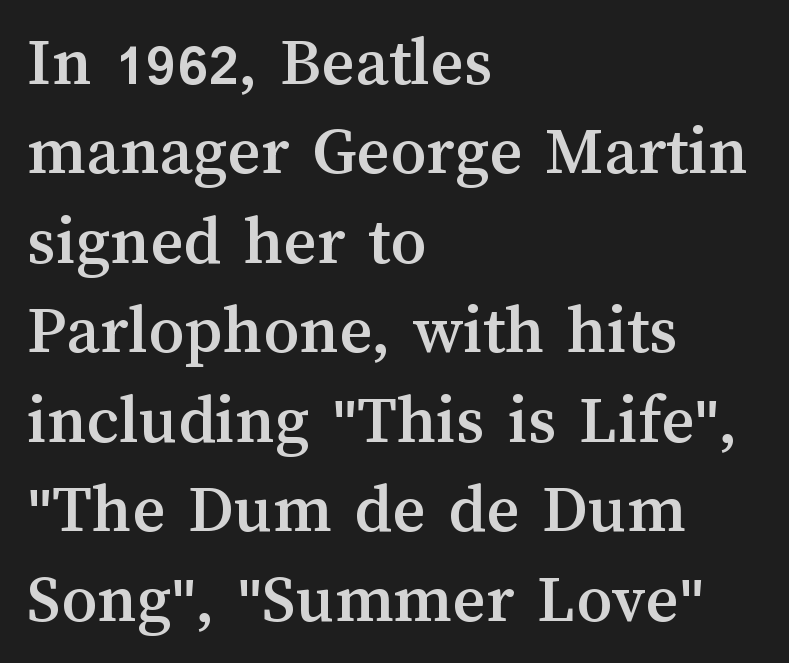
How would I describe the line gaps? Plain and ordinary. One-word summary of the alignment: left. Do the letters lean? They stand straight. The letters sit at their default tracking, neither squeezed nor spread. The zone under the glyphs is completely vacant. Here the designer chose a conventional face with non-uniform glyph widths.
